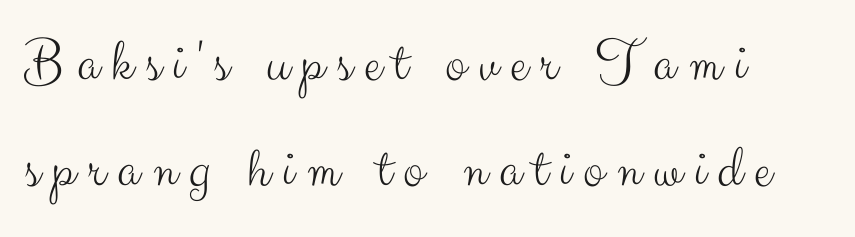
The face used here is a sans, in the tradition of grotesques and geometrics. You could not count columns in this text — the font is proportionally spaced. Nothing heavy about these letters — not bold at all. The rag falls on the right side of this text block.
